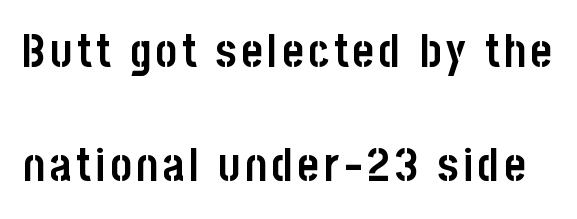
Q: Is the text bold? A: Yes.
Q: Is the text italic (slanted)? A: No, it is upright.
Q: Is the typeface a serif or a sans-serif typeface? A: Sans-serif.
Q: Is the text underlined? A: No.
Q: Is the spacing between lines tight, normal or loose? A: Loose.
Q: Width (condensed, normal, or wide)? A: Condensed.
Q: Stroke contrast? A: Low.
Q: x-height? A: Large.
Q: Monospaced? A: No.
